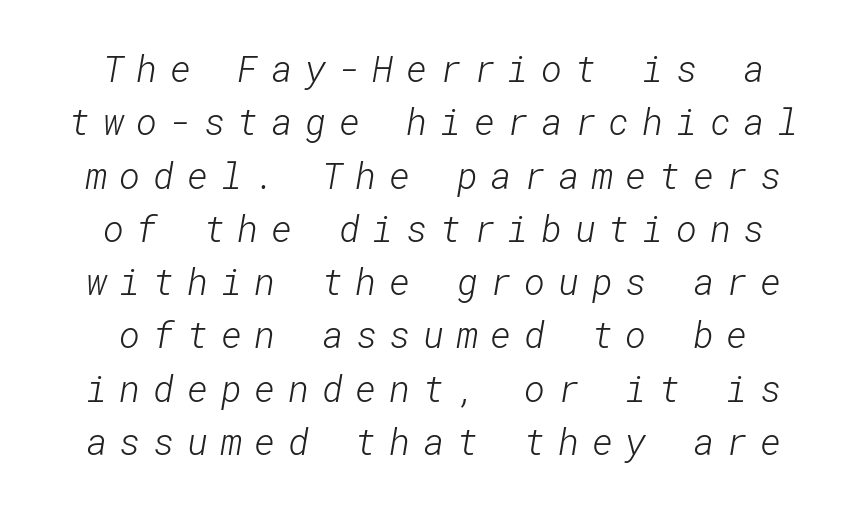
The image shows 36 px light sans-serif type; set centered, normal line spacing (1.48x), unusually wide letter spacing (+0.35 em), not underlined; low stroke contrast and a medium x-height.
